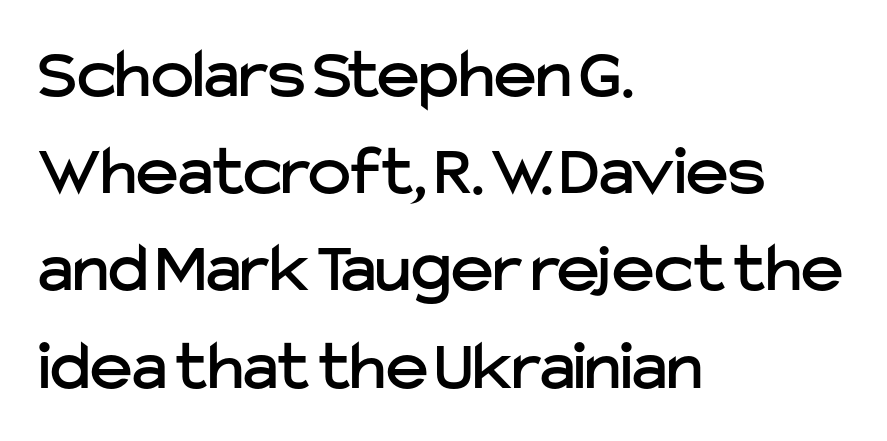
{"serif": "no", "italic": "no", "width": "normal", "stroke_contrast": "low", "x_height": "medium", "monospaced": "no", "underline": "no", "align": "left", "line_spacing": "normal", "line_spacing_ratio": 1.35, "letter_spacing": "normal", "letter_spacing_em": 0.0, "glyph_px": 72}
